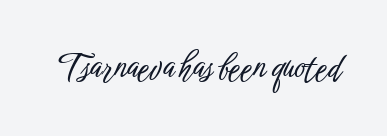
Q: Is the text italic (slanted)? A: Yes.
Q: Is the typeface a serif or a sans-serif typeface? A: Sans-serif.
Q: Is the text underlined? A: No.
Q: Is the spacing between letters normal or unusually wide? A: Normal.
Q: Width (condensed, normal, or wide)? A: Condensed.
Q: Stroke contrast? A: Low.
Q: x-height? A: Medium.
Q: Monospaced? A: No.
